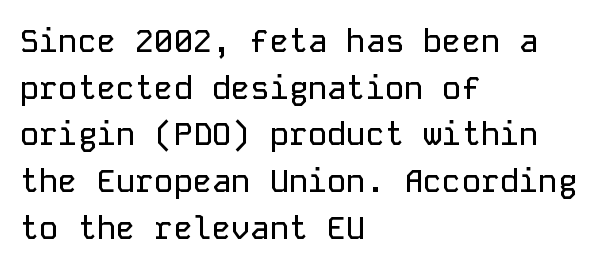
Q: Is the text italic (slanted)? A: No, it is upright.
Q: Is the typeface a serif or a sans-serif typeface? A: Sans-serif.
Q: Is the text underlined? A: No.
Q: How is the paragraph aligned? A: Left-aligned.
Q: Is the spacing between letters normal or unusually wide? A: Normal.
Q: Is the spacing between lines tight, normal or loose? A: Normal.
Q: Width (condensed, normal, or wide)? A: Normal.
Q: Stroke contrast? A: Low.
Q: x-height? A: Medium.
Q: Monospaced? A: Yes.
